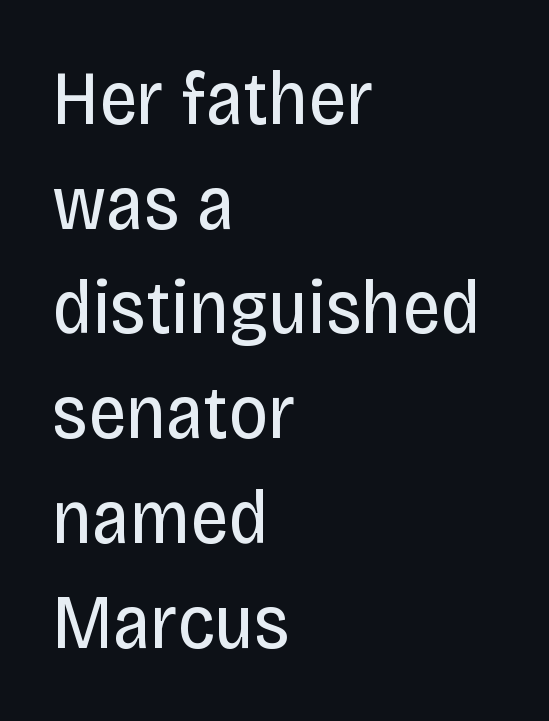
Q: Is the text bold? A: No.
Q: Is the text italic (slanted)? A: No, it is upright.
Q: Is the typeface a serif or a sans-serif typeface? A: Sans-serif.
Q: Is the text underlined? A: No.
Q: How is the paragraph aligned? A: Left-aligned.
Q: Is the spacing between letters normal or unusually wide? A: Normal.
Q: Is the spacing between lines tight, normal or loose? A: Normal.
Q: Width (condensed, normal, or wide)? A: Condensed.
Q: Stroke contrast? A: Low.
Q: x-height? A: Large.
Q: Monospaced? A: No.
